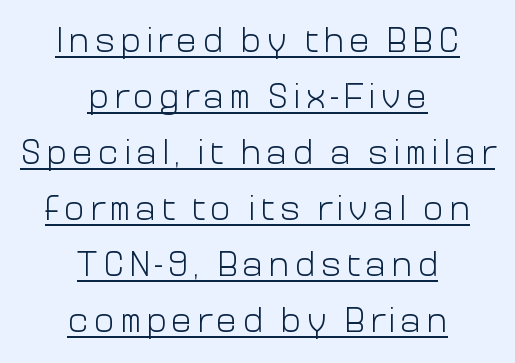
Vertical stems look standard width or narrower in stroke. Nope, not italic — everything's standing straight. This rendering employs a face without finishing strokes, i.e., a sans-serif. The face used here appears with an underline applied. How would I describe the line gaps? Plain and ordinary. The passage is arranged like a title page — every line centered.
